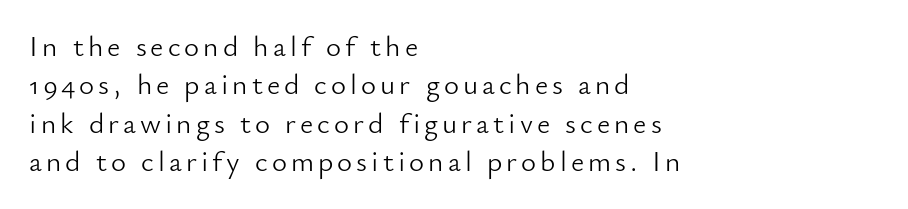
The image shows 29 px light sans-serif type, upright; set left-aligned, normal line spacing (1.32x), not underlined; low stroke contrast and a small x-height.
